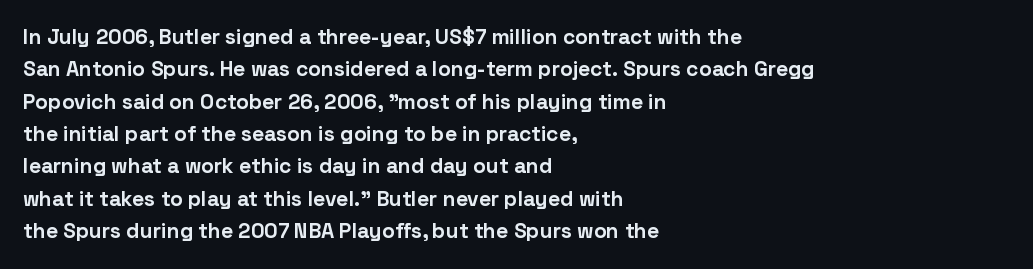
Q: Is the text bold? A: Yes.
Q: Is the text italic (slanted)? A: No, it is upright.
Q: Is the text underlined? A: No.
Q: How is the paragraph aligned? A: Left-aligned.
Q: Is the spacing between letters normal or unusually wide? A: Normal.
Q: Is the spacing between lines tight, normal or loose? A: Normal.
